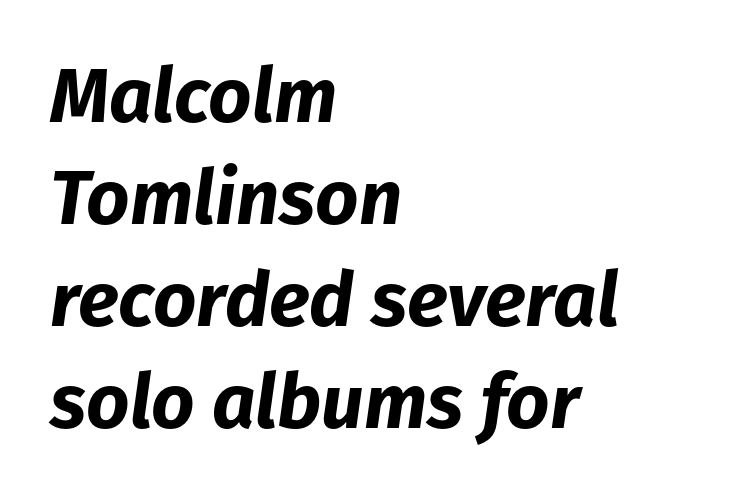
Q: Is the text bold? A: Yes.
Q: Is the text italic (slanted)? A: Yes, it leans right by about 8 degrees.
Q: Is the text underlined? A: No.
Q: How is the paragraph aligned? A: Left-aligned.
Q: Is the spacing between letters normal or unusually wide? A: Normal.
Q: Is the spacing between lines tight, normal or loose? A: Normal.
Q: Width (condensed, normal, or wide)? A: Normal.
Q: Stroke contrast? A: Low.
Q: x-height? A: Medium.
Q: Monospaced? A: No.
